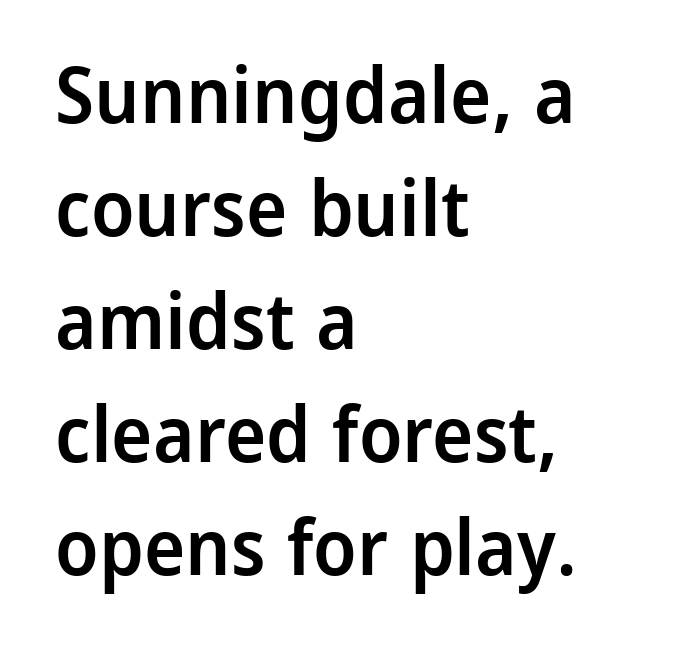
The image shows 78 px semibold sans-serif type, upright; set left-aligned, normal line spacing (1.45x), normal letter spacing, not underlined; low stroke contrast and a medium x-height.
